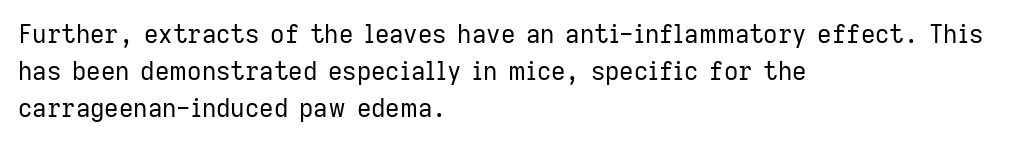
Each new line begins a customary step beneath the previous one. In CSS terms this would be text-align: left. Every character sits straight up, as roman type does. Inter-character spacing is left at the font's built-in metrics.
